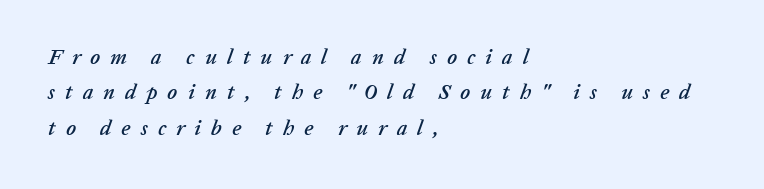
Q: Is the text italic (slanted)? A: Yes, it leans right by about 20 degrees.
Q: Is the text underlined? A: No.
Q: How is the paragraph aligned? A: Left-aligned.
Q: Is the spacing between letters normal or unusually wide? A: Unusually wide.
Q: Is the spacing between lines tight, normal or loose? A: Normal.
